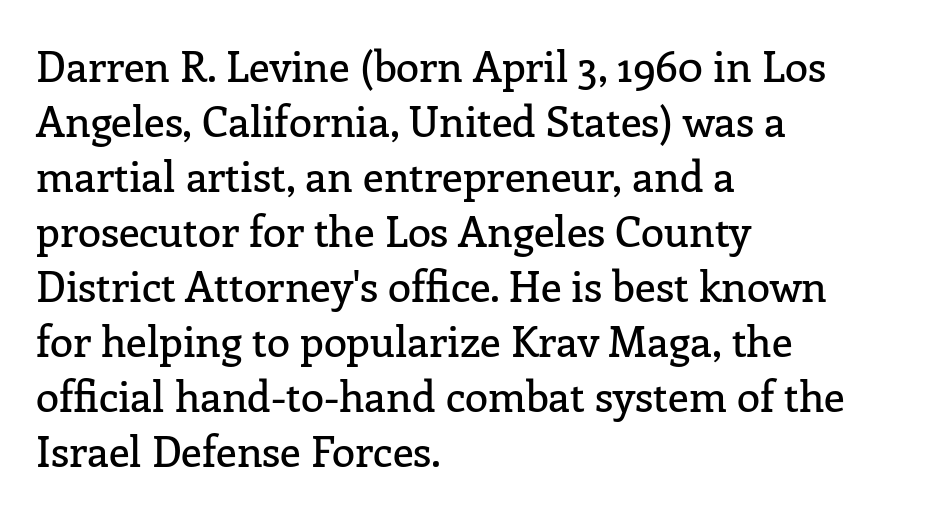
{"serif": "yes", "italic": "no", "width": "normal", "stroke_contrast": "low", "x_height": "medium", "monospaced": "no", "underline": "no", "align": "left", "line_spacing": "normal", "line_spacing_ratio": 1.31, "letter_spacing": "normal", "letter_spacing_em": 0.0, "glyph_px": 42}
